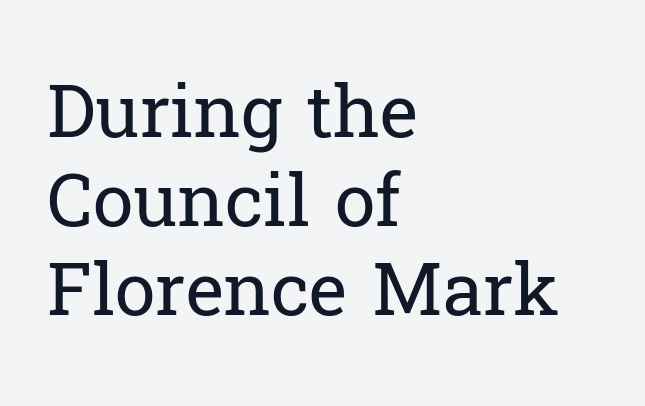
Q: Is the text bold? A: No.
Q: Is the text italic (slanted)? A: No, it is upright.
Q: Is the typeface a serif or a sans-serif typeface? A: Serif.
Q: Is the text underlined? A: No.
Q: How is the paragraph aligned? A: Left-aligned.
Q: Is the spacing between letters normal or unusually wide? A: Normal.
Q: Width (condensed, normal, or wide)? A: Normal.
Q: Stroke contrast? A: Low.
Q: x-height? A: Medium.
Q: Monospaced? A: No.
